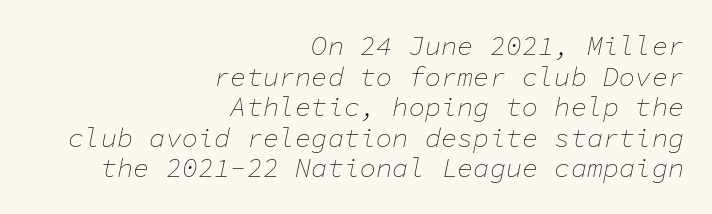
The image shows 27 px text type, italic (leaning right); set right-aligned, tight line spacing (1.13x), normal letter spacing, not underlined.
